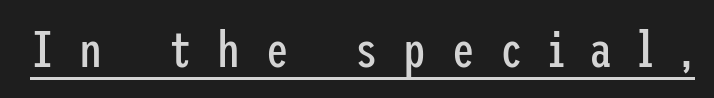
The image shows 51 px regular-weight, condensed sans-serif type, upright; set unusually wide letter spacing (+0.5 em), underlined; low stroke contrast and a medium x-height.
